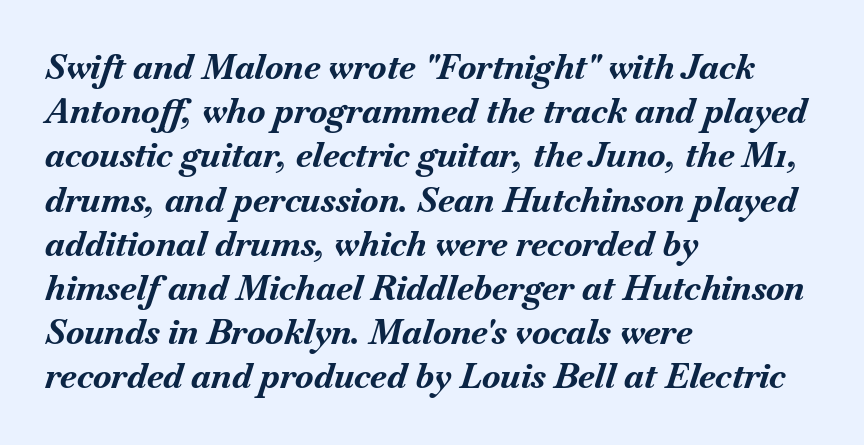
Layout note: lines flush left. Observe the lean: these are italic letterforms. Is this a fixed-width face? No — the glyphs have proportional, varying widths. Heft: maximum for text — a bold. No extra tracking has been applied to these lines.
